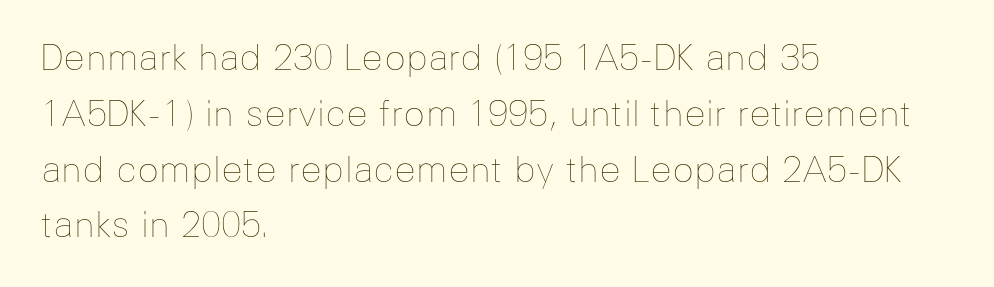
The image shows 36 px thin type, upright; set left-aligned, normal line spacing (1.55x), normal letter spacing, not underlined; low stroke contrast and a medium x-height.
